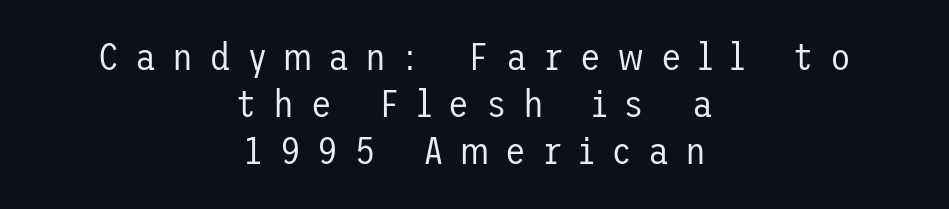
Horizontal alignment here is central, giving a formal, balanced look. Unbolded letterforms with no extra heft. Any mark beneath the type? The region is blank. There is plenty of visible air inserted between adjacent glyphs. Check where the strokes stop: nothing finishes them off — pure sans. The type sits square on the baseline with zero lean.
